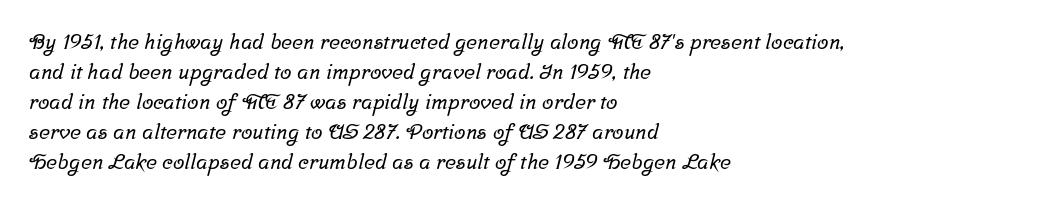
Q: Is the text underlined? A: No.
Q: How is the paragraph aligned? A: Left-aligned.
Q: Is the spacing between letters normal or unusually wide? A: Normal.
Q: Is the spacing between lines tight, normal or loose? A: Normal.
